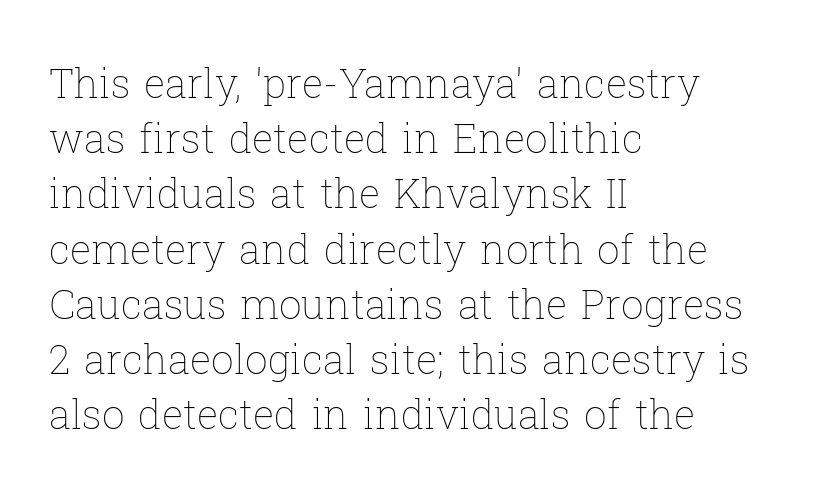
Q: Is the text bold? A: No.
Q: Is the text italic (slanted)? A: No, it is upright.
Q: Is the text underlined? A: No.
Q: How is the paragraph aligned? A: Left-aligned.
Q: Is the spacing between letters normal or unusually wide? A: Normal.
Q: Is the spacing between lines tight, normal or loose? A: Normal.
Q: Width (condensed, normal, or wide)? A: Normal.
Q: Stroke contrast? A: Low.
Q: x-height? A: Medium.
Q: Monospaced? A: No.
